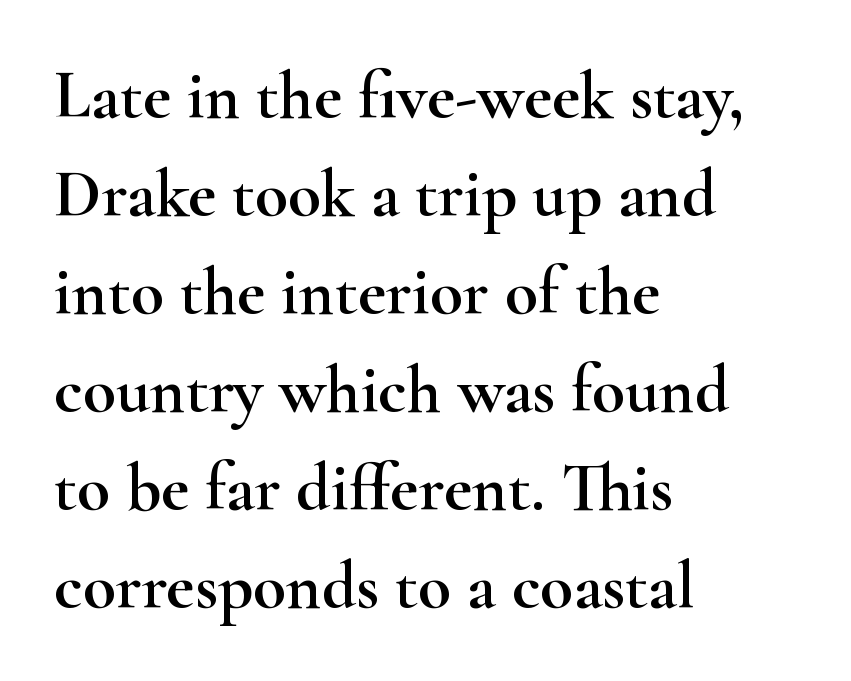
The image shows 68 px wide serif type, upright; set left-aligned, normal line spacing (1.44x), normal letter spacing, not underlined; high stroke contrast and a small x-height.
